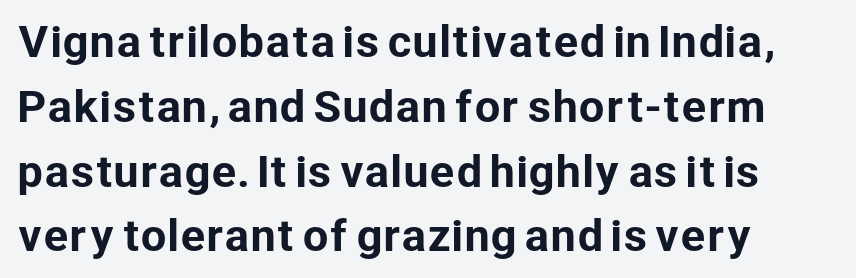
Visually the block forms a straight wall on the left and a jagged coastline on the right. Font category for this specimen: sans-serif. Unmarked baselines from the first word to the last. Notice how the stems are strictly vertical — no italics here. Looks like regular typesetting: each glyph gets only the width it needs. Between one letter and the next there's only the usual sliver of space.
